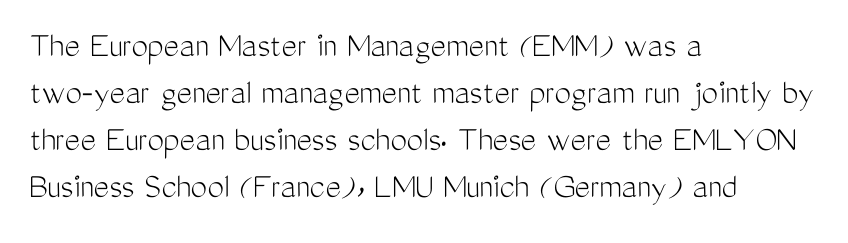
You could call the tracking neutral — neither tight nor loose. The designer went with a sans here, leaving each stem footless. This rendering features lettering with no underline. Line starts are locked; line ends wander. Unbolded letterforms with no extra heft. A normal amount of white space separates one row of letters from the next.
